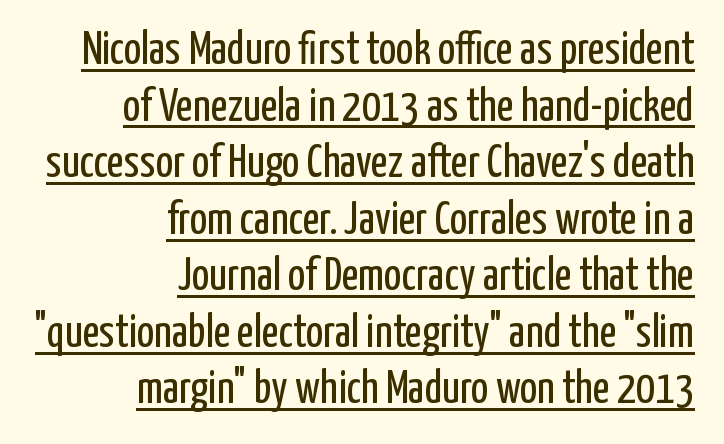
{"serif": "no", "italic": "no", "bold": "no", "weight": "regular", "width": "condensed", "stroke_contrast": "low", "x_height": "medium", "monospaced": "no", "underline": "yes", "align": "right", "line_spacing_ratio": 1.23, "letter_spacing": "normal", "letter_spacing_em": 0.0, "glyph_px": 46}
